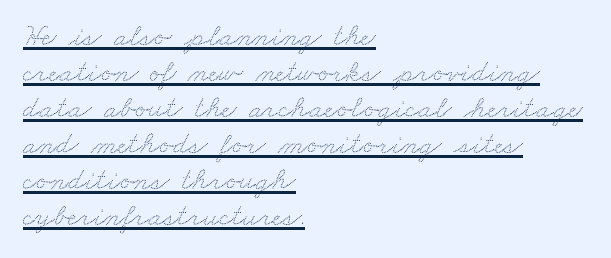
Q: Is the text underlined? A: Yes.
Q: How is the paragraph aligned? A: Left-aligned.
Q: Is the spacing between letters normal or unusually wide? A: Normal.
Q: Width (condensed, normal, or wide)? A: Wide.
Q: Stroke contrast? A: Low.
Q: x-height? A: Small.
Q: Monospaced? A: No.
